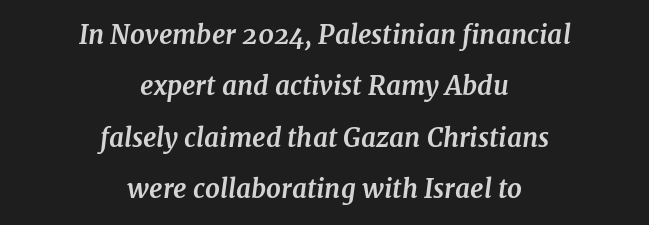
{"italic": "yes", "lean": "right", "slant_degrees": 7, "bold": "yes", "underline": "no", "align": "center", "line_spacing": "loose", "line_spacing_ratio": 1.98, "letter_spacing": "normal", "letter_spacing_em": 0.0, "glyph_px": 26}
